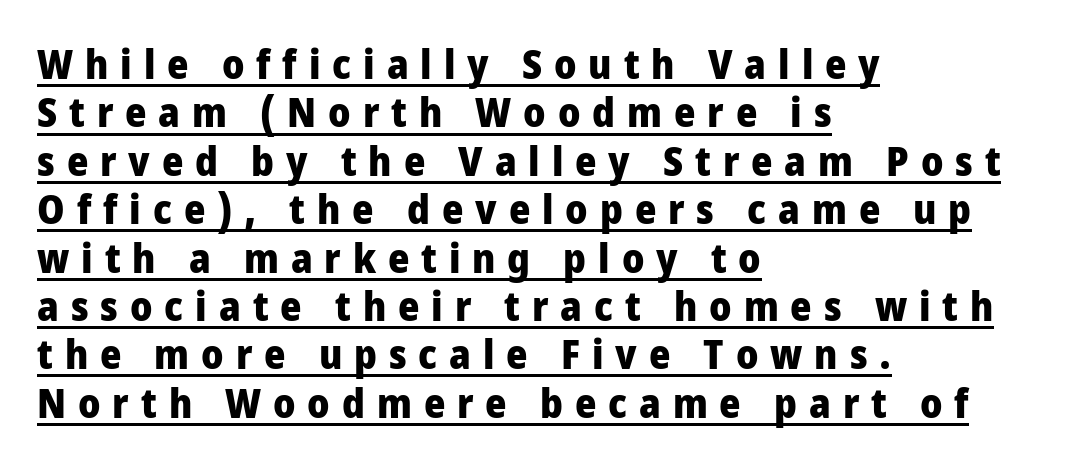
The sample's only ornament is a line tracing under the words. Short note: letters widely spaced. Is this a sans? Yes — the strokes have no serifs. Character widths vary here, with narrow letters taking less room than wide ones.
